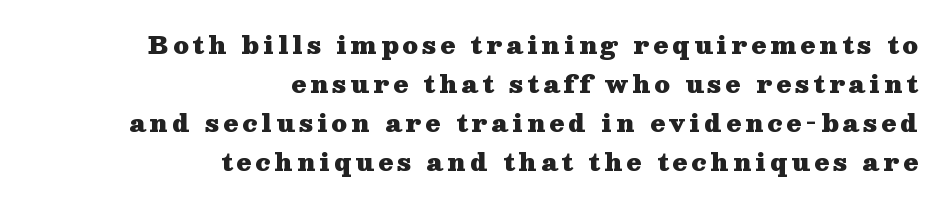
Q: Is the text bold? A: Yes.
Q: Is the text italic (slanted)? A: No, it is upright.
Q: Is the text underlined? A: No.
Q: How is the paragraph aligned? A: Right-aligned.
Q: Is the spacing between lines tight, normal or loose? A: Normal.
